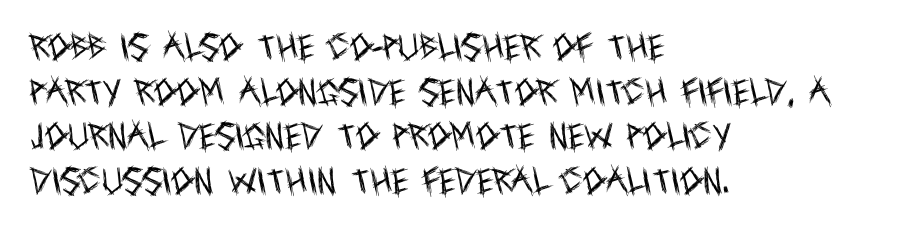
Q: Is the text bold? A: No.
Q: Is the text italic (slanted)? A: No, it is upright.
Q: Is the typeface a serif or a sans-serif typeface? A: Sans-serif.
Q: Is the text underlined? A: No.
Q: How is the paragraph aligned? A: Left-aligned.
Q: Is the spacing between letters normal or unusually wide? A: Normal.
Q: Is the spacing between lines tight, normal or loose? A: Normal.
Q: Width (condensed, normal, or wide)? A: Condensed.
Q: x-height? A: Large.
Q: Monospaced? A: No.
